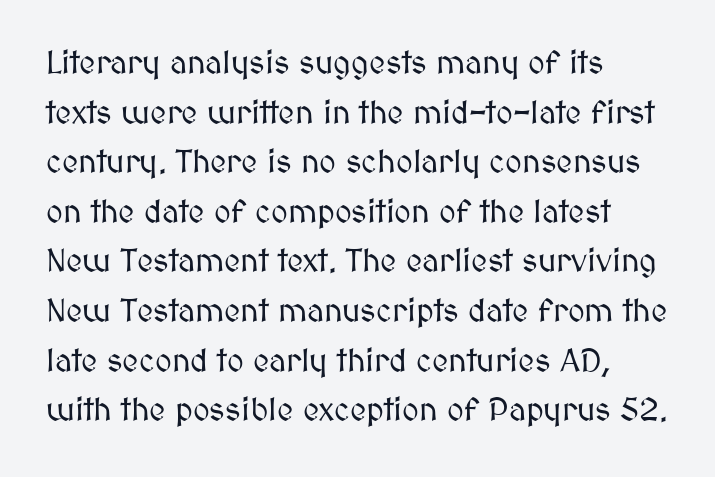
The image shows 32 px text type, upright; set left-aligned, normal line spacing (1.55x), normal letter spacing, not underlined; medium stroke contrast and a medium x-height.
